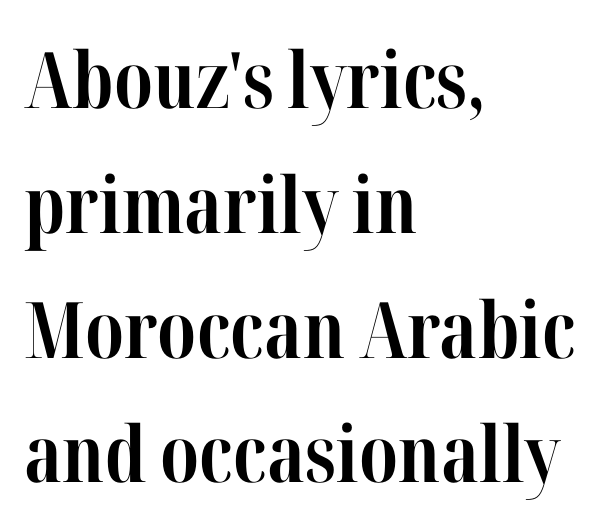
{"serif": "yes", "italic": "no", "bold": "yes", "weight": "bold", "width": "condensed", "stroke_contrast": "high", "x_height": "medium", "monospaced": "no", "underline": "no", "align": "left", "line_spacing": "normal", "line_spacing_ratio": 1.6, "letter_spacing": "normal", "letter_spacing_em": 0.0, "glyph_px": 78}
